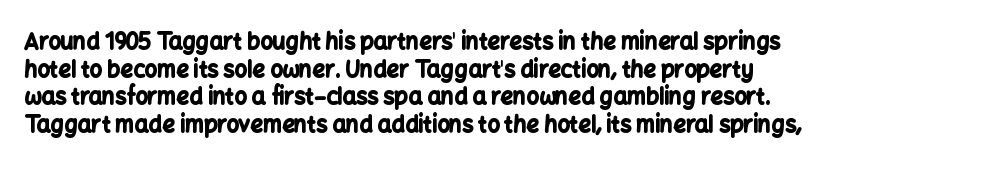
These words are printed bold, with thick strokes throughout. The string is rendered with underlining switched off. What's the leading like? Ordinary, nothing unusual. Tracking value appears to be zero — textbook default spacing. This rendering uses left alignment, leaving the right contour irregular. Every stem runs plumb, perpendicular to the baseline.
